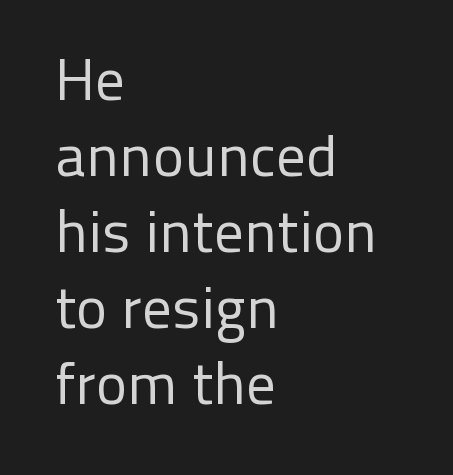
Q: Is the text bold? A: No.
Q: Is the text italic (slanted)? A: No, it is upright.
Q: Is the typeface a serif or a sans-serif typeface? A: Sans-serif.
Q: Is the text underlined? A: No.
Q: How is the paragraph aligned? A: Left-aligned.
Q: Is the spacing between letters normal or unusually wide? A: Normal.
Q: Is the spacing between lines tight, normal or loose? A: Normal.
Q: Width (condensed, normal, or wide)? A: Normal.
Q: Stroke contrast? A: Low.
Q: x-height? A: Medium.
Q: Monospaced? A: No.
